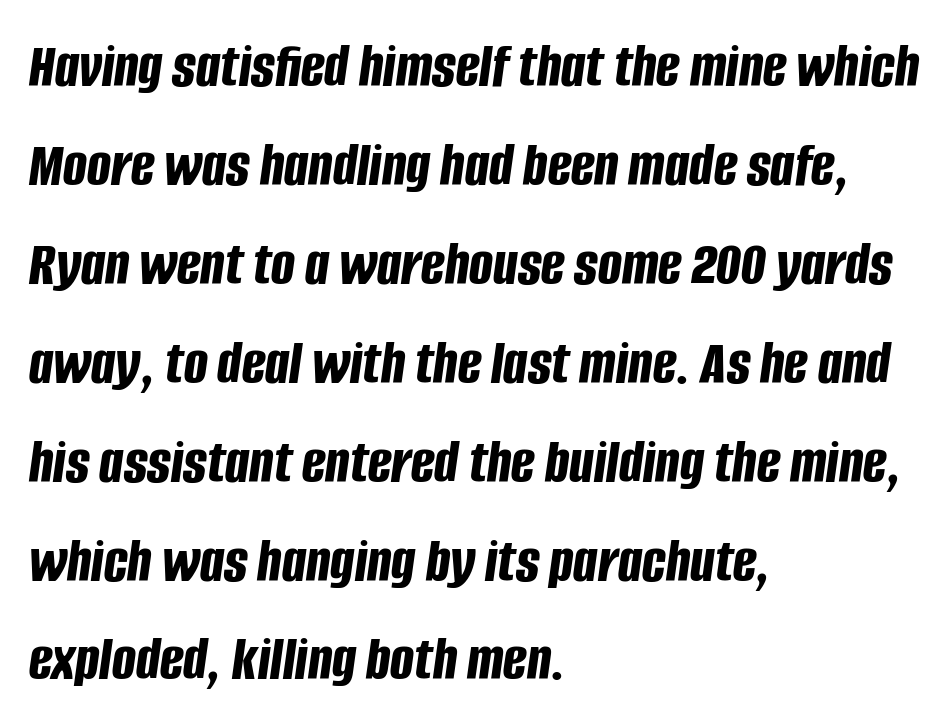
{"italic": "yes", "lean": "right", "slant_degrees": 8, "bold": "yes", "weight": "bold", "width": "condensed", "stroke_contrast": "low", "x_height": "large", "monospaced": "no", "underline": "no", "align": "left", "line_spacing": "normal", "line_spacing_ratio": 1.57, "letter_spacing": "normal", "letter_spacing_em": 0.0, "glyph_px": 63}
